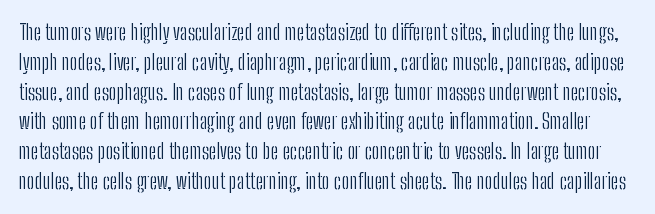
{"italic": "no", "bold": "no", "underline": "no", "line_spacing": "normal", "line_spacing_ratio": 1.42, "letter_spacing": "normal", "letter_spacing_em": 0.0, "glyph_px": 21}
